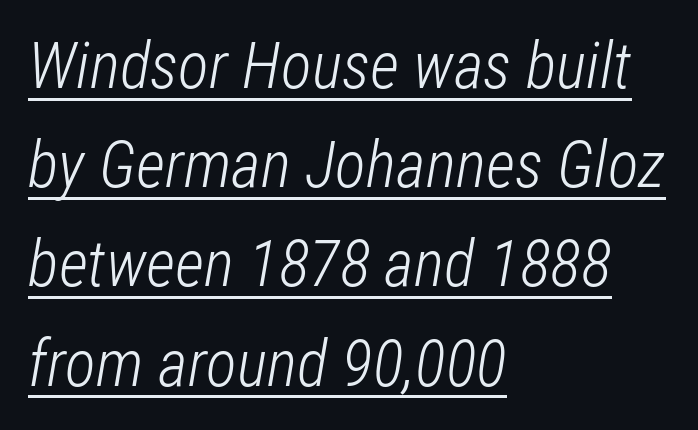
Q: Is the text bold? A: No.
Q: Is the text italic (slanted)? A: Yes, it leans right by about 12 degrees.
Q: Is the text underlined? A: Yes.
Q: How is the paragraph aligned? A: Left-aligned.
Q: Is the spacing between letters normal or unusually wide? A: Normal.
Q: Is the spacing between lines tight, normal or loose? A: Normal.
Q: Width (condensed, normal, or wide)? A: Condensed.
Q: Stroke contrast? A: Low.
Q: x-height? A: Medium.
Q: Monospaced? A: No.
